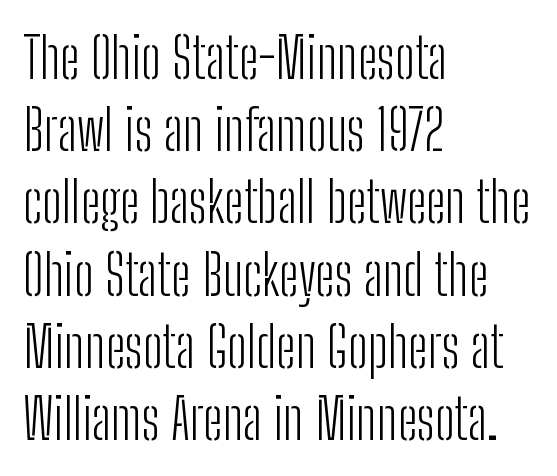
{"serif": "no", "italic": "no", "bold": "no", "weight": "light", "width": "condensed", "stroke_contrast": "low", "x_height": "medium", "monospaced": "no", "underline": "no", "align": "left", "line_spacing": "normal", "line_spacing_ratio": 1.29, "letter_spacing": "normal", "letter_spacing_em": 0.0, "glyph_px": 56}
